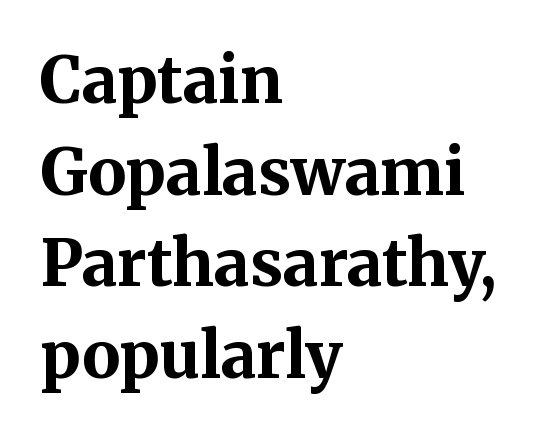
{"serif": "yes", "italic": "no", "bold": "yes", "weight": "bold", "width": "normal", "stroke_contrast": "medium", "x_height": "medium", "monospaced": "no", "underline": "no", "align": "left", "line_spacing": "normal", "line_spacing_ratio": 1.43, "letter_spacing": "normal", "letter_spacing_em": 0.0, "glyph_px": 64}
